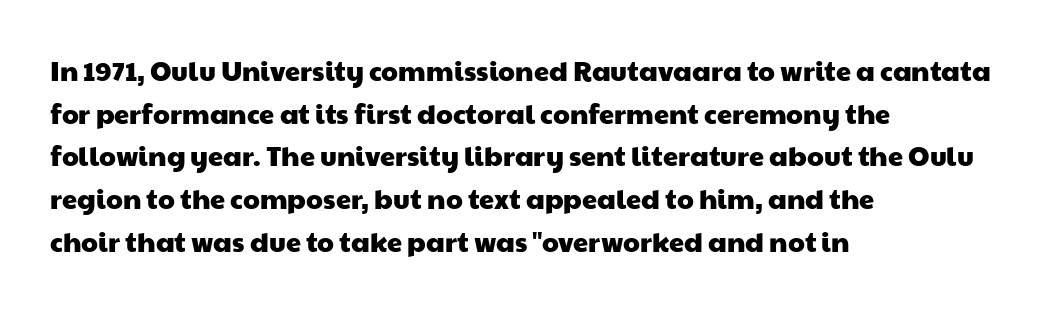
{"underline": "no", "align": "left", "line_spacing": "normal", "line_spacing_ratio": 1.58, "letter_spacing": "normal", "letter_spacing_em": 0.0, "glyph_px": 27}
